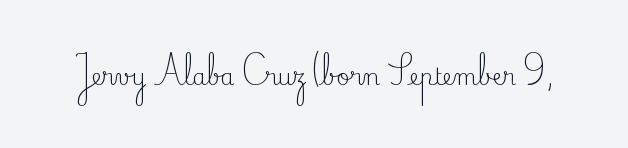
The image shows 22 px text type, upright; set normal letter spacing, not underlined.
